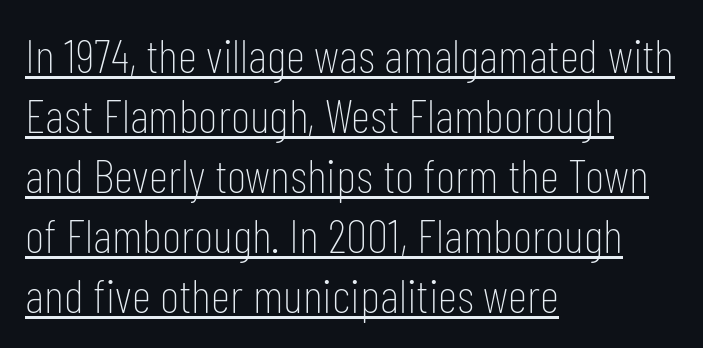
{"serif": "no", "italic": "no", "bold": "no", "weight": "thin", "width": "condensed", "stroke_contrast": "low", "x_height": "medium", "monospaced": "no", "underline": "yes", "align": "left", "line_spacing": "normal", "line_spacing_ratio": 1.25, "letter_spacing": "normal", "letter_spacing_em": 0.0, "glyph_px": 48}
